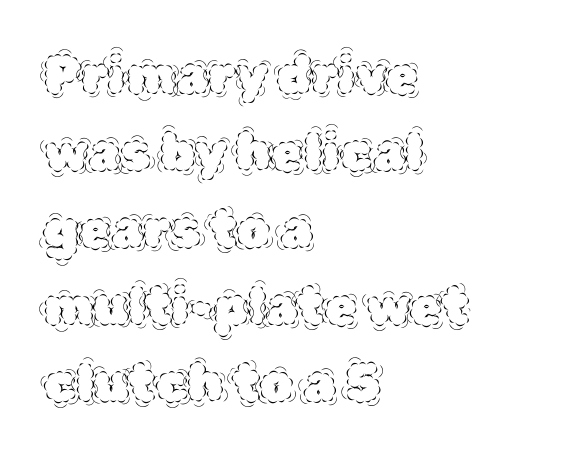
The image shows 52 px thin type, upright; set left-aligned, normal line spacing (1.48x), normal letter spacing, not underlined; a large x-height.
